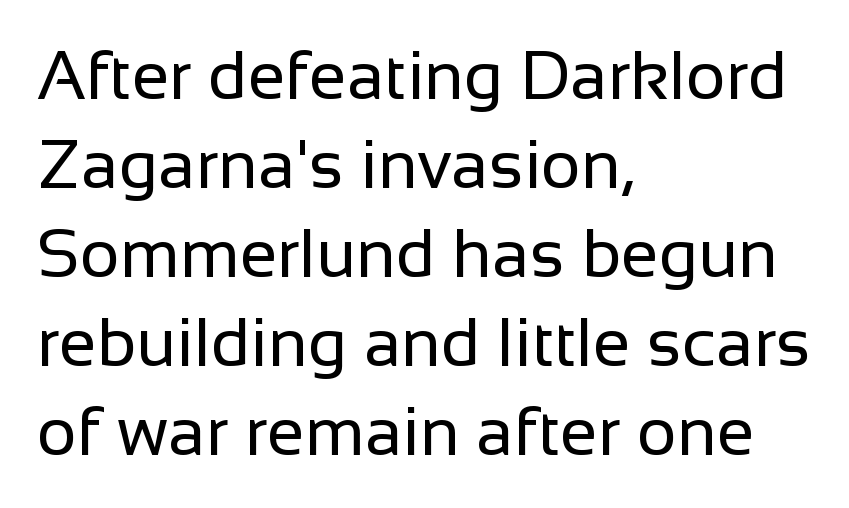
The specimen omits any rule beneath the text block's lines. Type style note: lacks serifs. Casual observation: everything's shoved over to the left. Vertical strokes here are truly vertical. The rendering uses natural spacing where letterforms have individual widths.
